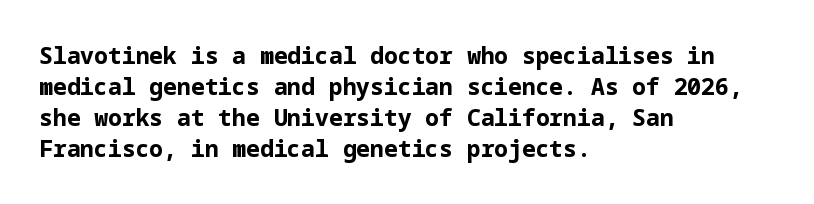
The image shows 23 px bold type, upright; set left-aligned, normal line spacing (1.35x), normal letter spacing, not underlined.
